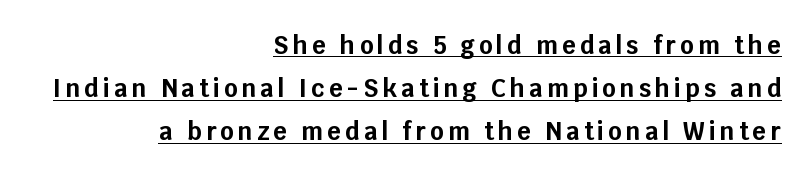
The image shows 24 px bold type, upright; set right-aligned, line spacing 1.8x, underlined.
